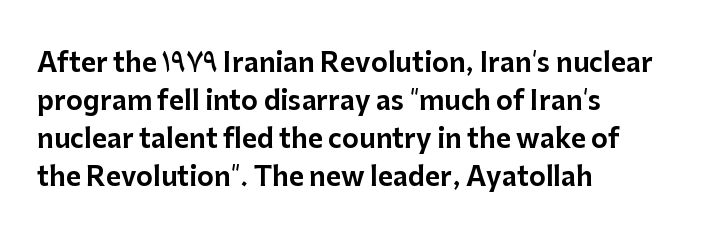
The image shows 26 px text type, upright; set left-aligned, normal line spacing (1.46x), normal letter spacing, not underlined.
